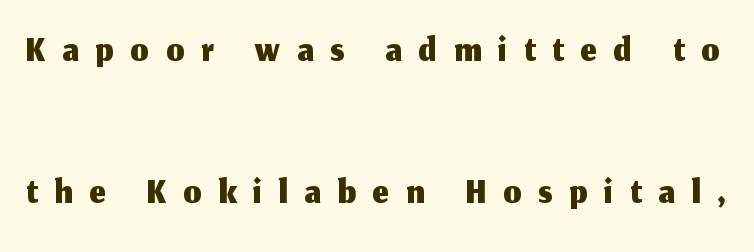
The image shows 57 px sans-serif type, upright; set loose line spacing (2.49x), unusually wide letter spacing (+0.3 em), not underlined; medium stroke contrast and a medium x-height.
